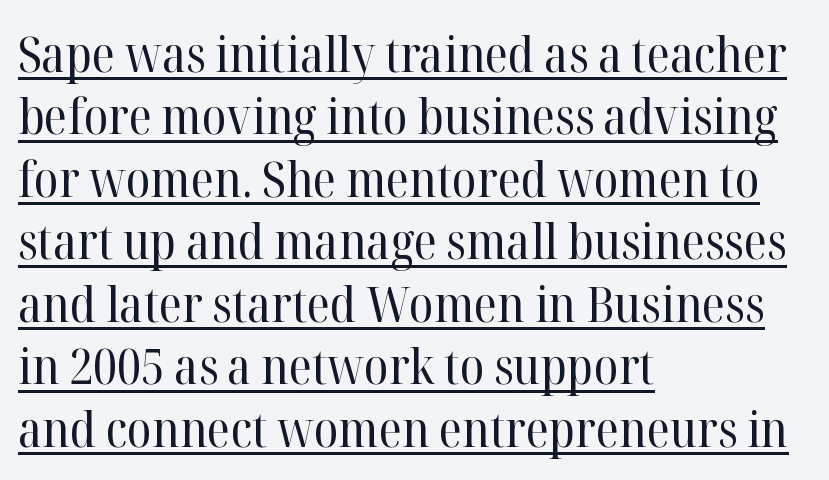
The image shows 50 px regular-weight serif type, upright; set left-aligned, normal line spacing (1.25x), normal letter spacing, underlined; high stroke contrast and a medium x-height.
